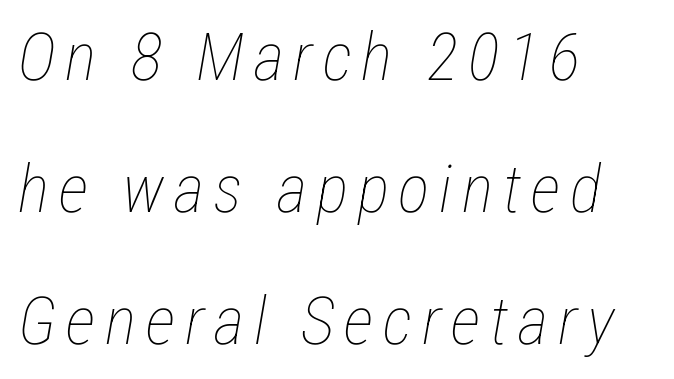
The image shows 66 px thin, condensed type, italic (leaning right); set left-aligned, loose line spacing (2.0x), not underlined; low stroke contrast and a medium x-height.
